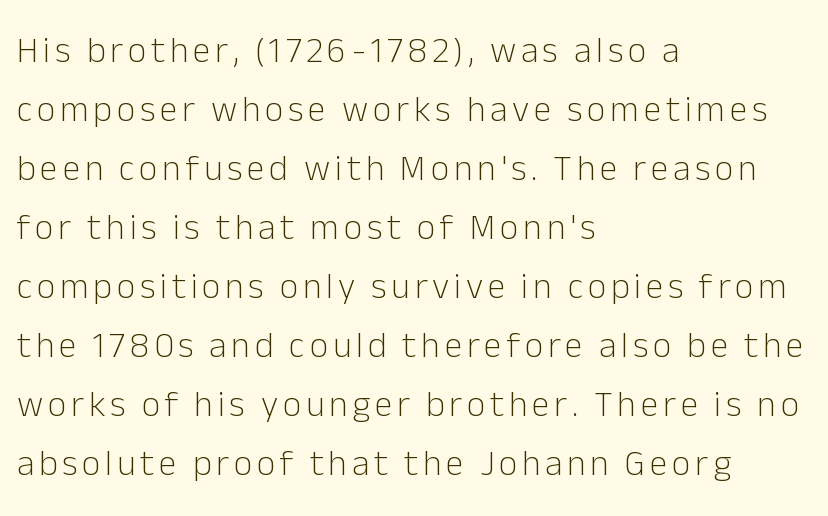
The image shows 36 px light sans-serif type, upright; set left-aligned, normal line spacing (1.64x), not underlined; low stroke contrast and a medium x-height.
